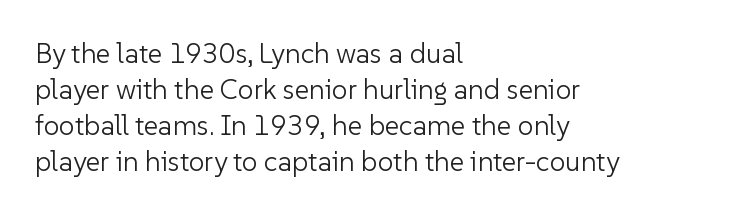
{"serif": "no", "italic": "no", "bold": "no", "weight": "light", "width": "normal", "stroke_contrast": "low", "x_height": "medium", "monospaced": "no", "underline": "no", "align": "left", "line_spacing": "normal", "line_spacing_ratio": 1.29, "letter_spacing": "normal", "letter_spacing_em": 0.0, "glyph_px": 28}
